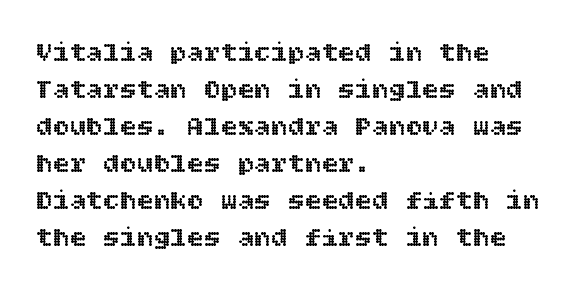
Italic: no, the glyphs are upright roman. Compared with typical body copy, the letter spacing here is the same. The area under the type is left untouched. These lines are set flush left with a ragged right edge.
